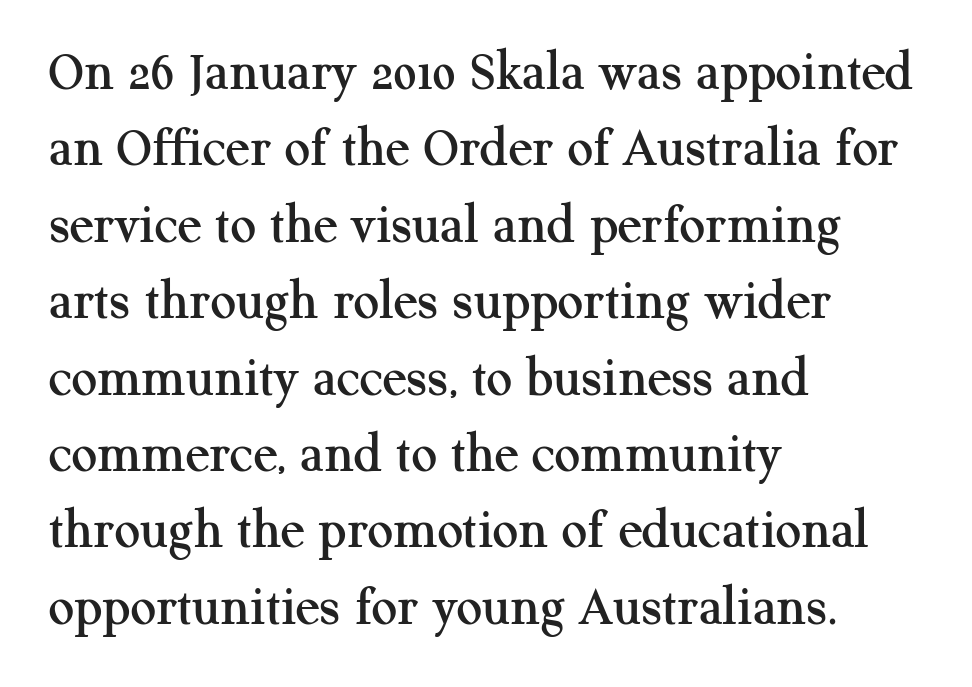
The image shows 57 px serif type, upright; set left-aligned, normal line spacing (1.34x), normal letter spacing, not underlined; medium stroke contrast and a medium x-height.
